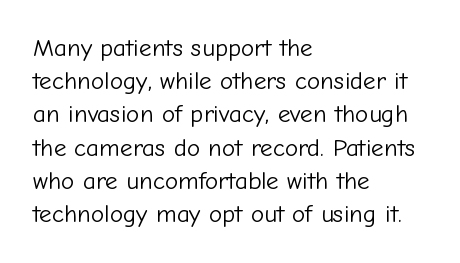
These lines sit exactly where default settings would place them. Decoration check: the copy has no underline. The typeface has the unassuming heft of standard copy or less. Horizontal alignment here is leftward, the default for most running prose.
